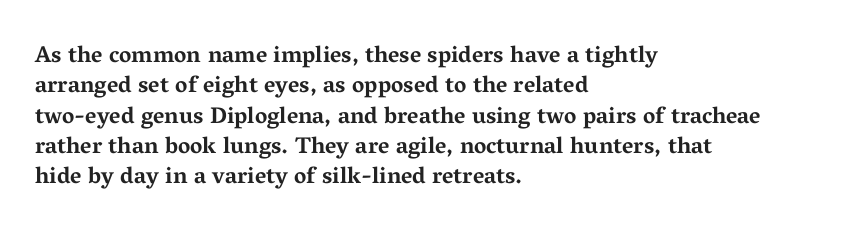
{"italic": "no", "bold": "yes", "underline": "no", "align": "left", "line_spacing": "normal", "line_spacing_ratio": 1.32, "letter_spacing": "normal", "letter_spacing_em": 0.0, "glyph_px": 23}
